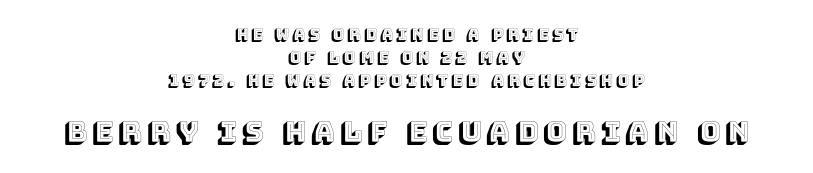
{"italic": "no", "width": "normal", "x_height": "large", "monospaced": "no", "underline": "no", "align": "center", "line_spacing": "normal", "line_spacing_ratio": 1.43, "larger_block": "second", "size_ratio": 1.75, "glyph_px": 28}
